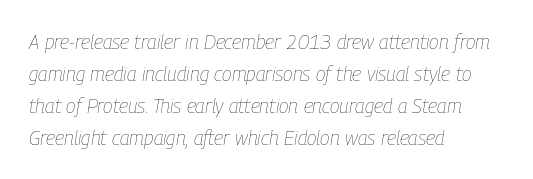
Does the lettering tilt? It does — this is italic. Quick note: interline space is typical. You could call the tracking neutral — neither tight nor loose. Descender tails drop into unmarked territory. Weight: in the light-to-regular range. Is the block centered? No — it sits flush against the left margin.
